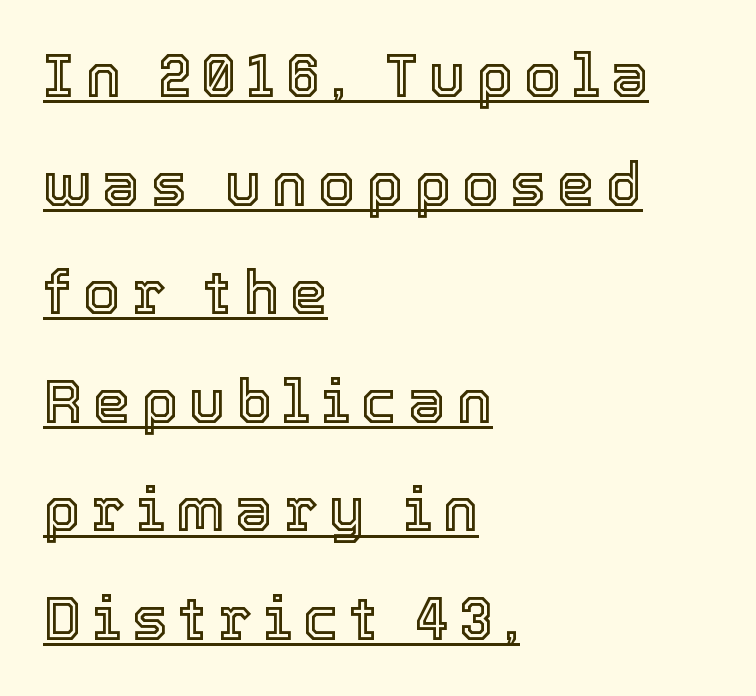
{"italic": "no", "width": "normal", "x_height": "medium", "monospaced": "no", "underline": "yes", "align": "left", "line_spacing_ratio": 1.81, "glyph_px": 60}
